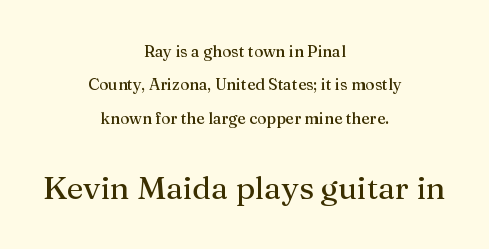
{"serif": "yes", "italic": "no", "bold": "no", "weight": "regular", "width": "normal", "stroke_contrast": "medium", "x_height": "medium", "monospaced": "no", "underline": "no", "align": "center", "line_spacing": "loose", "line_spacing_ratio": 2.09, "letter_spacing": "normal", "letter_spacing_em": 0.0, "larger_block": "second", "size_ratio": 2.0, "glyph_px": 32}
